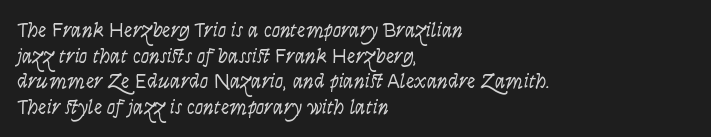
The letters sit at their default tracking, neither squeezed nor spread. The passage is arranged the way most books set body copy — flush left. Yep, that's italic — everything's leaning. A light-to-regular cut is what we see here. Each row of text sits above clean, open space.
